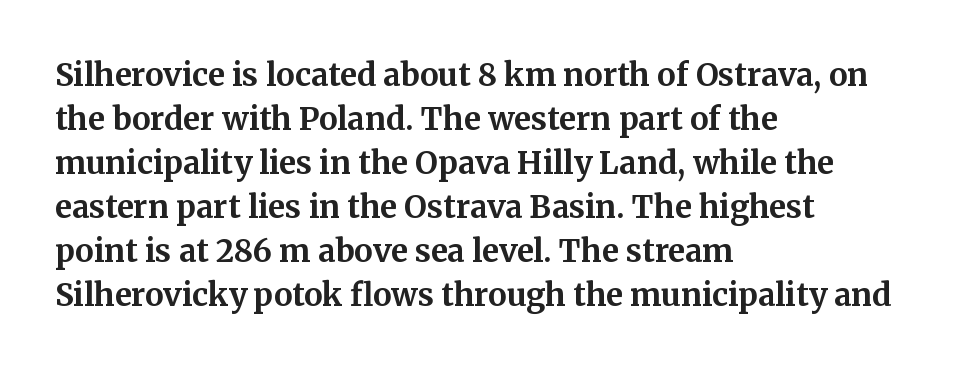
{"serif": "yes", "italic": "no", "bold": "yes", "weight": "bold", "width": "normal", "stroke_contrast": "medium", "x_height": "medium", "monospaced": "no", "underline": "no", "align": "left", "line_spacing": "normal", "line_spacing_ratio": 1.42, "letter_spacing": "normal", "letter_spacing_em": 0.0, "glyph_px": 31}
